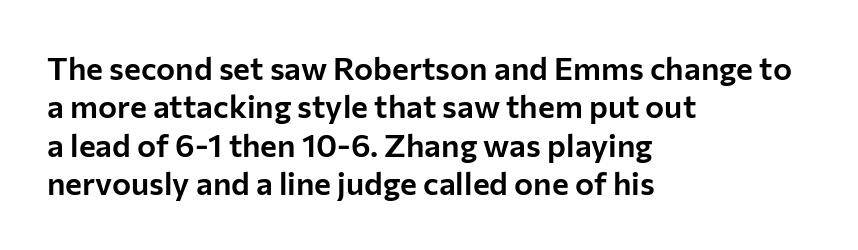
The image shows 32 px sans-serif type, upright; set left-aligned, line spacing 1.2x, normal letter spacing, not underlined; low stroke contrast and a medium x-height.
